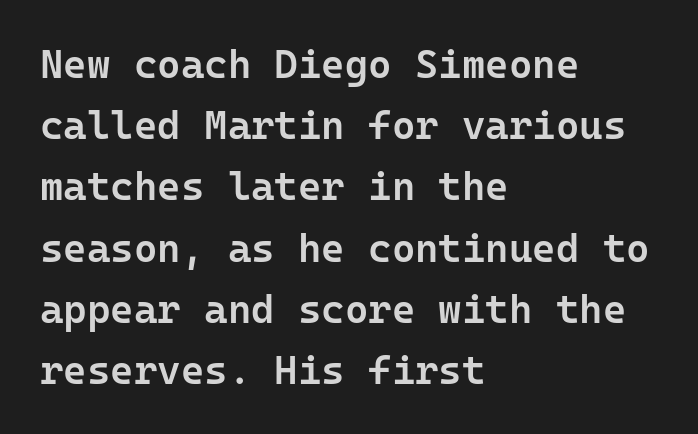
A clean baseline with only descenders dipping below it. A classic flush-left, rag-right setting is used for this passage. A sans-serif font was chosen for this passage. Here the designer chose a console-style face with uniform glyph widths.
